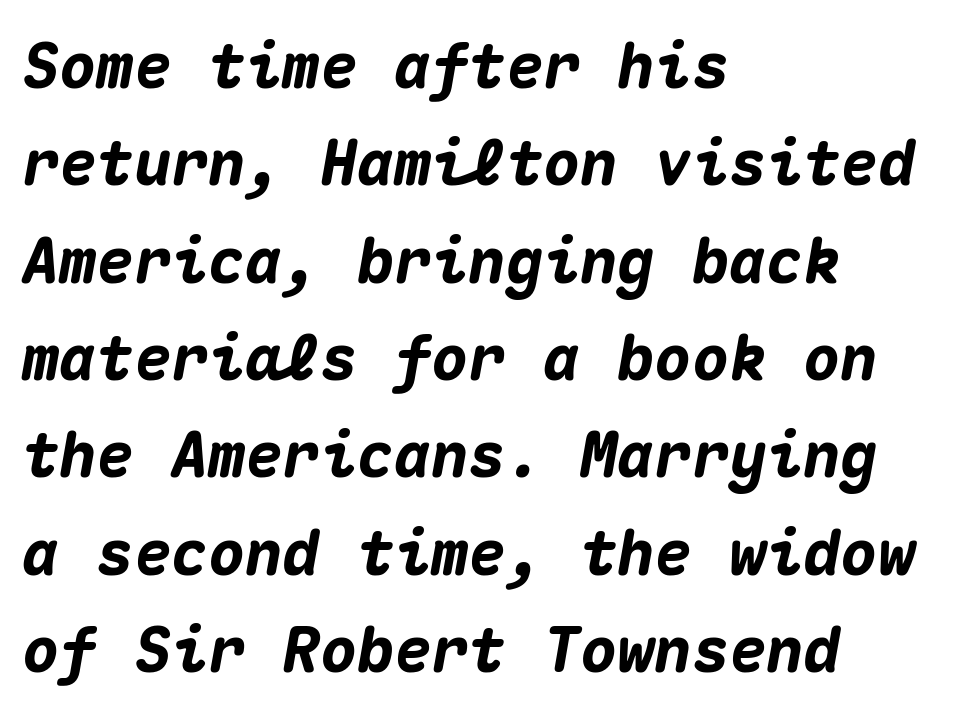
The image shows 62 px heavy type, italic (leaning right), monospaced; set left-aligned, normal line spacing (1.57x), normal letter spacing, not underlined; medium stroke contrast and a medium x-height.
